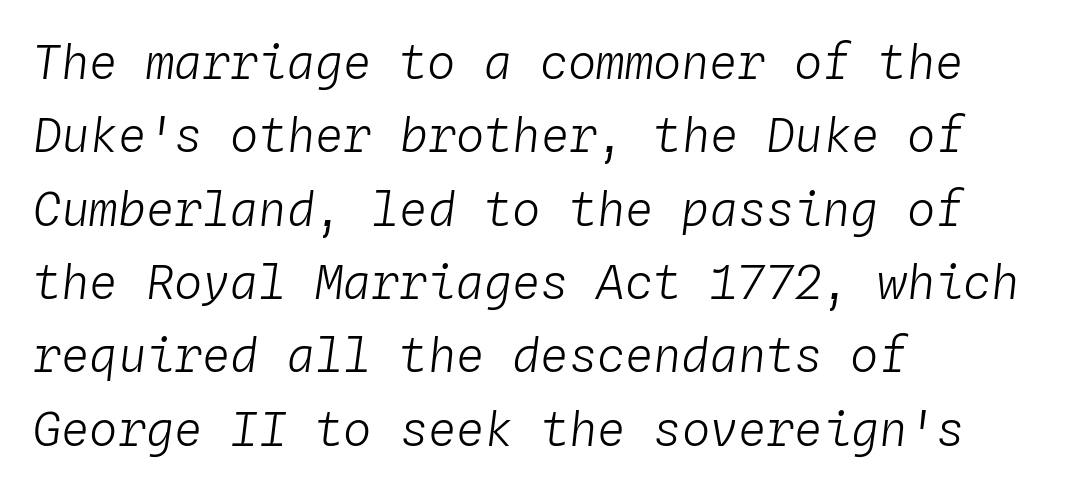
Q: Is the text bold? A: No.
Q: Is the text italic (slanted)? A: Yes, it leans right by about 4 degrees.
Q: Is the text underlined? A: No.
Q: How is the paragraph aligned? A: Left-aligned.
Q: Is the spacing between letters normal or unusually wide? A: Normal.
Q: Is the spacing between lines tight, normal or loose? A: Normal.
Q: Width (condensed, normal, or wide)? A: Normal.
Q: Stroke contrast? A: Low.
Q: x-height? A: Medium.
Q: Monospaced? A: Yes.
